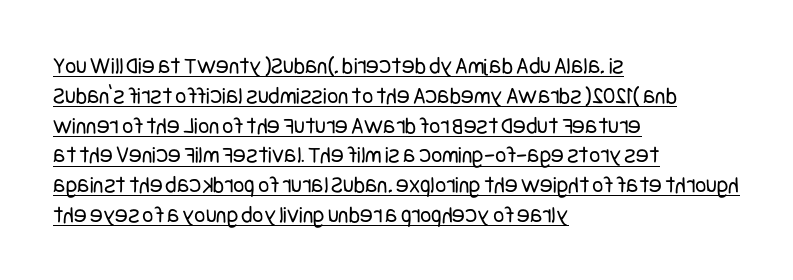
Each line starts at the same left margin while the right side varies. The characters are drawn with everyday or finer stroke widths. Posture: vertical. These lines keep a tight, regular rhythm from letter to letter. Underlined type.
